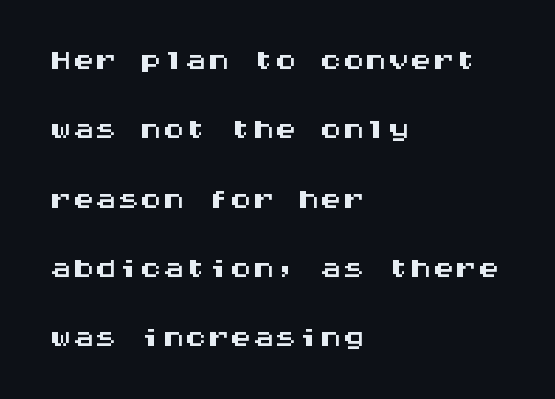
Q: Is the text italic (slanted)? A: No, it is upright.
Q: Is the typeface a serif or a sans-serif typeface? A: Sans-serif.
Q: Is the text underlined? A: No.
Q: How is the paragraph aligned? A: Left-aligned.
Q: Is the spacing between letters normal or unusually wide? A: Normal.
Q: Is the spacing between lines tight, normal or loose? A: Normal.
Q: Width (condensed, normal, or wide)? A: Wide.
Q: Stroke contrast? A: Medium.
Q: x-height? A: Large.
Q: Monospaced? A: Yes.
